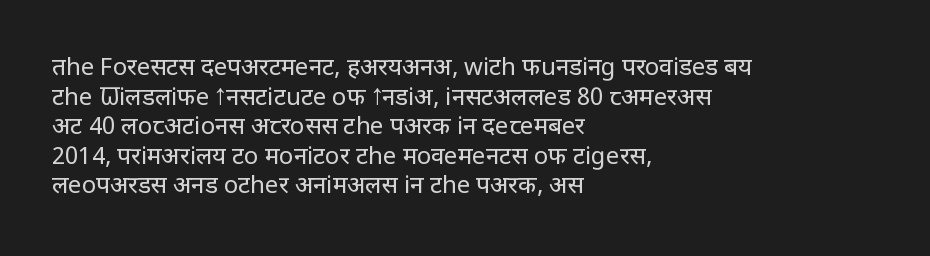
Q: Is the text bold? A: No.
Q: Is the text italic (slanted)? A: No, it is upright.
Q: Is the text underlined? A: No.
Q: How is the paragraph aligned? A: Left-aligned.
Q: Is the spacing between letters normal or unusually wide? A: Normal.
